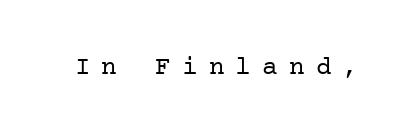
Q: Is the text bold? A: No.
Q: Is the text italic (slanted)? A: No, it is upright.
Q: Is the text underlined? A: No.
Q: Is the spacing between letters normal or unusually wide? A: Unusually wide.
